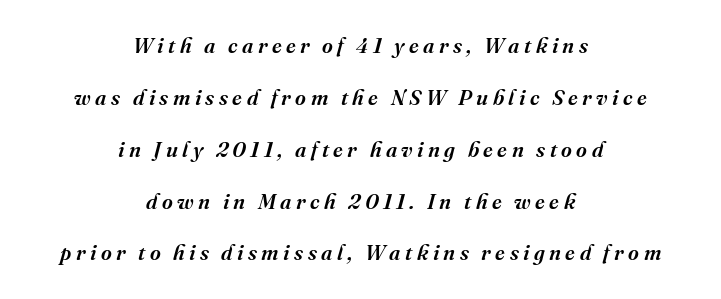
The image shows 21 px text type, italic (leaning right); set centered, loose line spacing (2.47x), unusually wide letter spacing (+0.21 em), not underlined.
